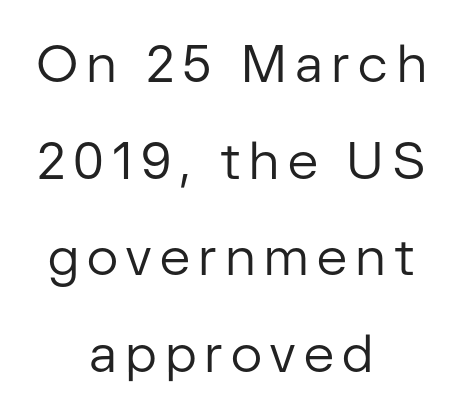
This rendering employs a face without finishing strokes, i.e., a sans-serif. Short and long lines alike share a common midpoint. The letters stand straight up with perfectly vertical stems. This rendering features lettering with no underline.
